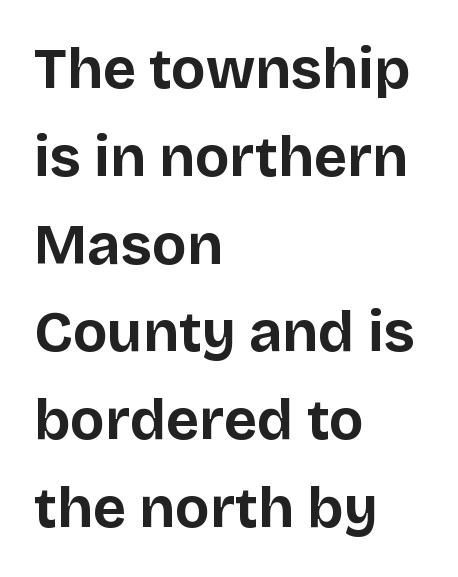
The image shows 57 px bold sans-serif type, upright; set left-aligned, normal line spacing (1.54x), normal letter spacing, not underlined; low stroke contrast and a large x-height.
